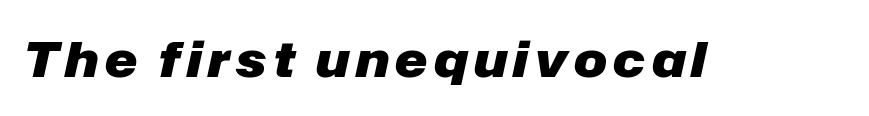
Q: Is the text bold? A: Yes.
Q: Is the text italic (slanted)? A: Yes, it leans right by about 12 degrees.
Q: Is the text underlined? A: No.
Q: Width (condensed, normal, or wide)? A: Normal.
Q: Stroke contrast? A: Low.
Q: x-height? A: Medium.
Q: Monospaced? A: No.
